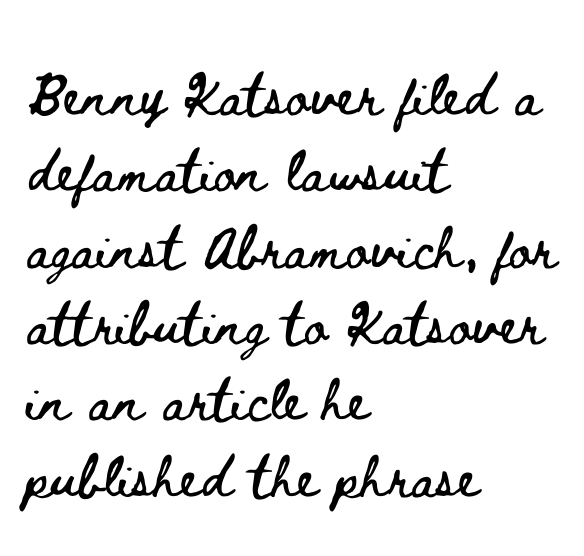
The image shows 53 px wide type; set left-aligned, normal line spacing (1.44x), normal letter spacing, not underlined; low stroke contrast and a small x-height.
